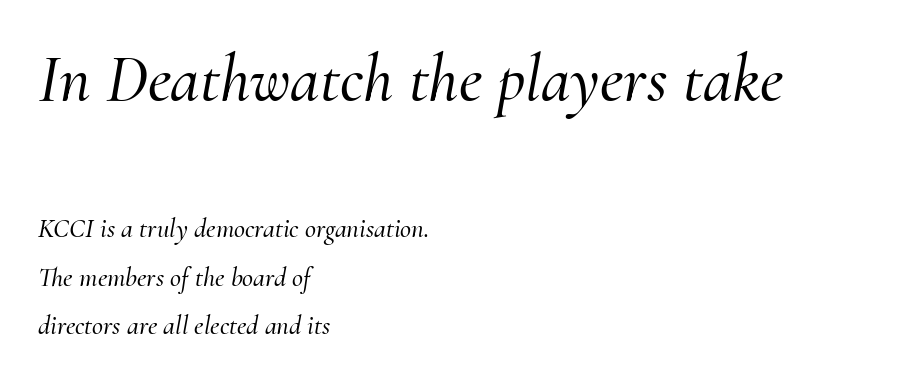
A typesetter would label this face a serif. Note the varied advance widths — an 'i' is clearly narrower than an 'm'. This rendering features lettering with no underline. The glyphs look as if they've been sheared to an angle. The letters sit at their default tracking, neither squeezed nor spread.
